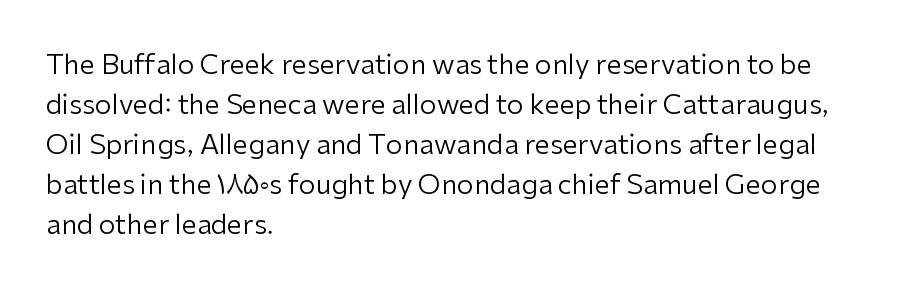
Q: Is the text bold? A: No.
Q: Is the text italic (slanted)? A: No, it is upright.
Q: Is the text underlined? A: No.
Q: How is the paragraph aligned? A: Left-aligned.
Q: Is the spacing between letters normal or unusually wide? A: Normal.
Q: Is the spacing between lines tight, normal or loose? A: Normal.
